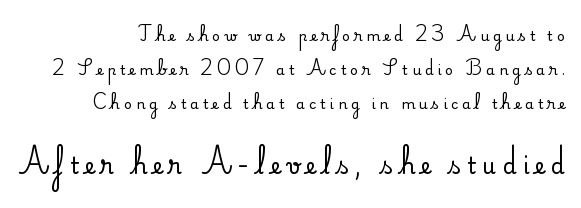
The image shows 22 px text type, upright; set right-aligned, loose line spacing (2.42x), unusually wide letter spacing (+0.28 em), not underlined; the second (bottom) block is 1.57x larger.
